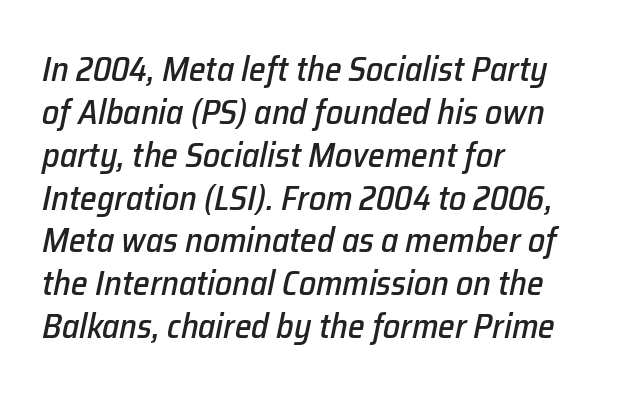
Q: Is the text italic (slanted)? A: Yes, it leans right by about 12 degrees.
Q: Is the text underlined? A: No.
Q: How is the paragraph aligned? A: Left-aligned.
Q: Is the spacing between letters normal or unusually wide? A: Normal.
Q: Is the spacing between lines tight, normal or loose? A: Normal.
Q: Width (condensed, normal, or wide)? A: Normal.
Q: Stroke contrast? A: Low.
Q: x-height? A: Medium.
Q: Monospaced? A: No.
